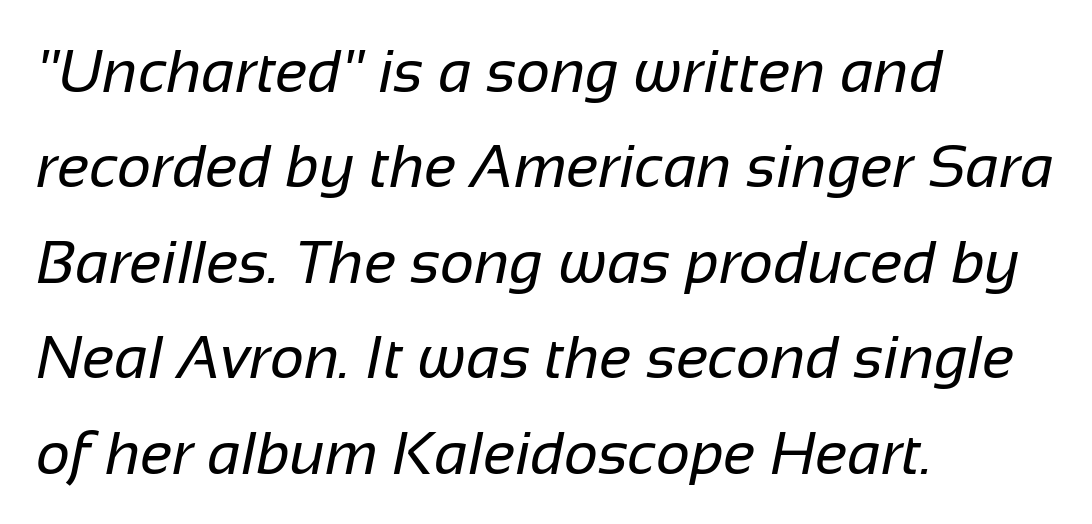
The image shows 60 px regular-weight sans-serif type; set left-aligned, normal line spacing (1.59x), normal letter spacing, not underlined; low stroke contrast and a medium x-height.
